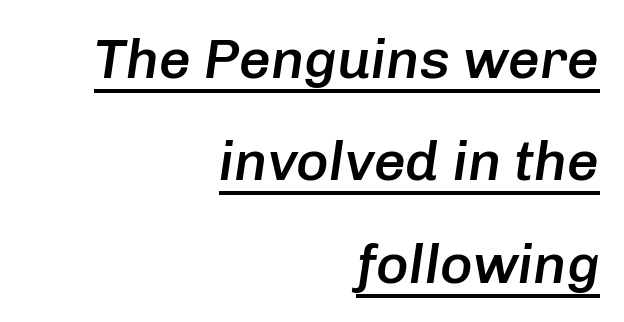
Like a heading marked for emphasis, these lines bear an underscore. The tracking reads as untouched default to a designer's eye. If you drew a line through each stem, it would be angled. Semibold letterforms, between regular and bold.
